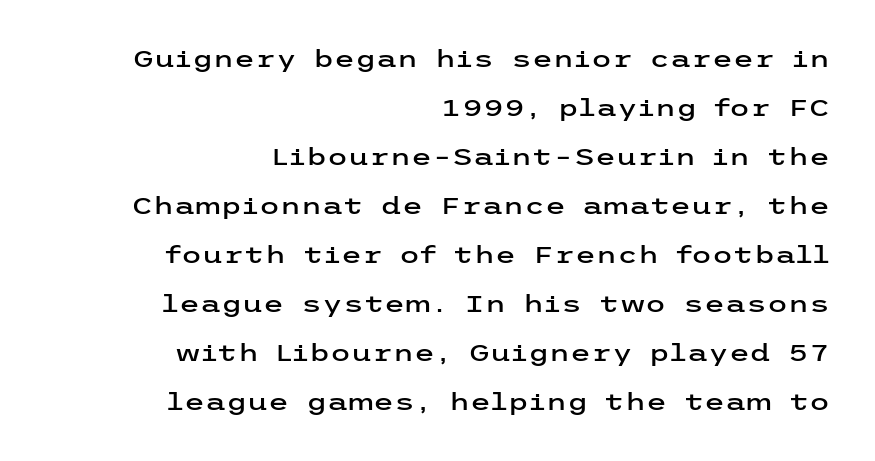
A great deal of white space separates one row of letters from the next. The glyphs are unaccompanied by any horizontal stroke below them. This rendering uses right alignment, leaving the left contour irregular. Characters follow at the spacing the type designer built in. Every stem runs plumb, perpendicular to the baseline.
